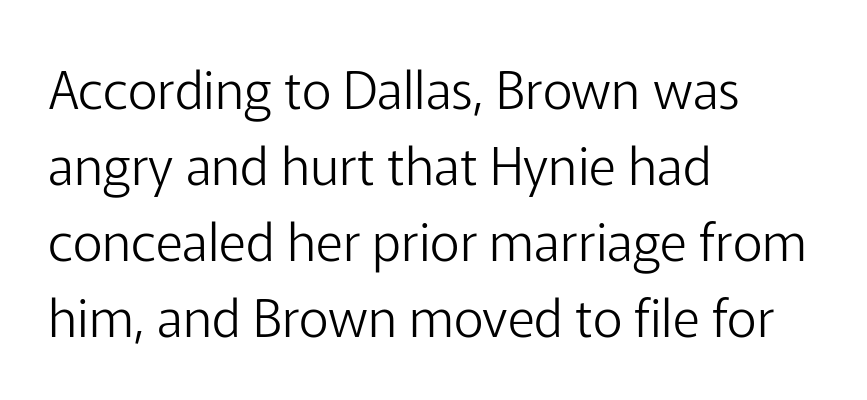
The typeface chosen for these lines omits serifs. No word sits above an underline. Do the characters align in a grid? No, the font is proportional. The block of text has a typical density, with ordinary space between rows.
